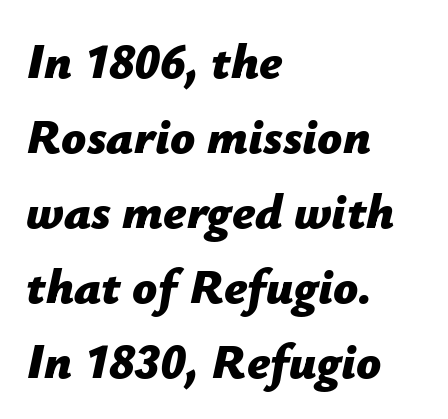
{"italic": "yes", "lean": "right", "slant_degrees": 12, "bold": "yes", "weight": "bold", "width": "normal", "stroke_contrast": "low", "x_height": "medium", "monospaced": "no", "underline": "no", "align": "left", "line_spacing": "normal", "line_spacing_ratio": 1.53, "letter_spacing": "normal", "letter_spacing_em": 0.0, "glyph_px": 49}
